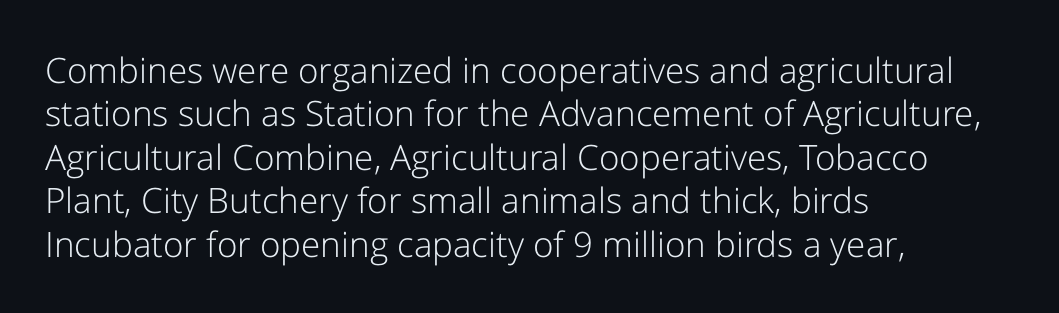
Q: Is the text bold? A: No.
Q: Is the text italic (slanted)? A: No, it is upright.
Q: Is the typeface a serif or a sans-serif typeface? A: Sans-serif.
Q: Is the text underlined? A: No.
Q: How is the paragraph aligned? A: Left-aligned.
Q: Is the spacing between letters normal or unusually wide? A: Normal.
Q: Width (condensed, normal, or wide)? A: Normal.
Q: Stroke contrast? A: Low.
Q: x-height? A: Medium.
Q: Monospaced? A: No.
